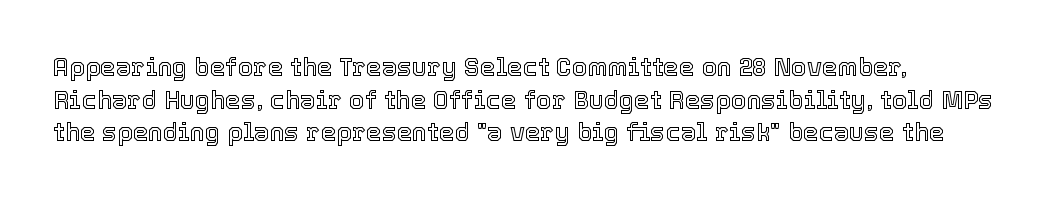
Q: Is the text italic (slanted)? A: No, it is upright.
Q: Is the text underlined? A: No.
Q: Is the spacing between letters normal or unusually wide? A: Normal.
Q: Is the spacing between lines tight, normal or loose? A: Normal.
